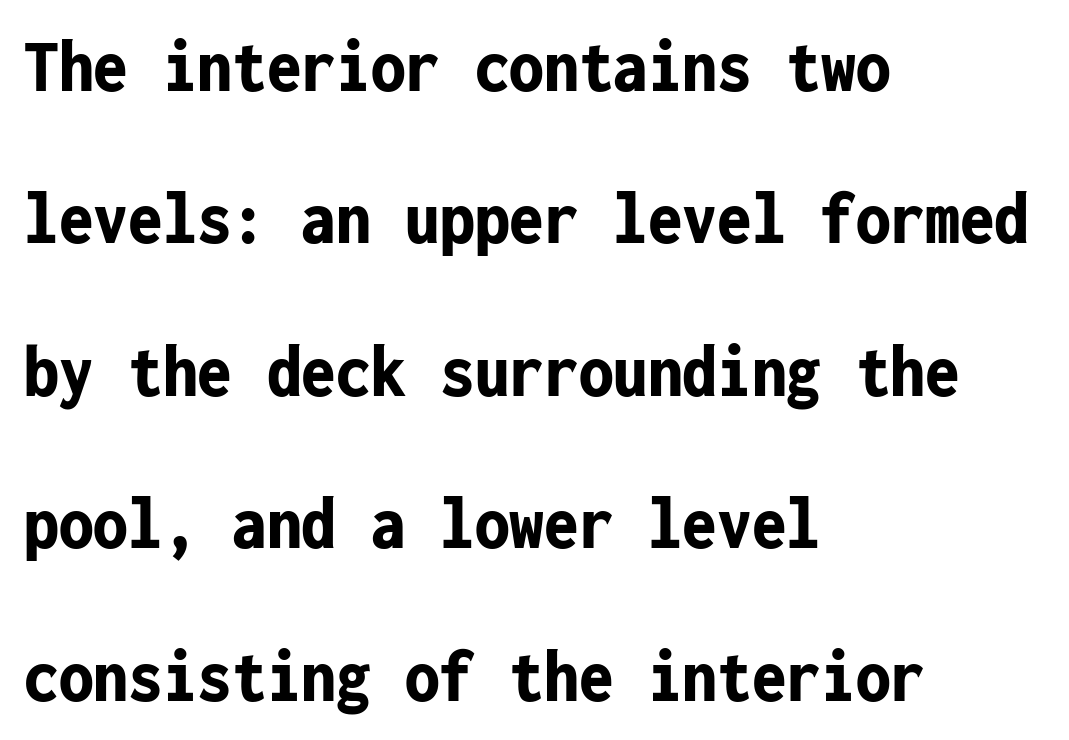
Q: Is the text bold? A: Yes.
Q: Is the text italic (slanted)? A: No, it is upright.
Q: Is the typeface a serif or a sans-serif typeface? A: Sans-serif.
Q: Is the text underlined? A: No.
Q: How is the paragraph aligned? A: Left-aligned.
Q: Is the spacing between letters normal or unusually wide? A: Normal.
Q: Is the spacing between lines tight, normal or loose? A: Loose.
Q: Width (condensed, normal, or wide)? A: Condensed.
Q: Stroke contrast? A: Low.
Q: x-height? A: Medium.
Q: Monospaced? A: Yes.
